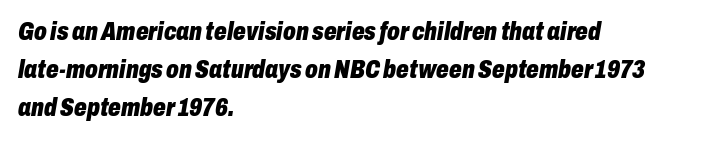
{"italic": "yes", "lean": "right", "slant_degrees": 10, "bold": "yes", "underline": "no", "align": "left", "line_spacing": "normal", "line_spacing_ratio": 1.53, "letter_spacing": "normal", "letter_spacing_em": 0.0, "glyph_px": 25}
